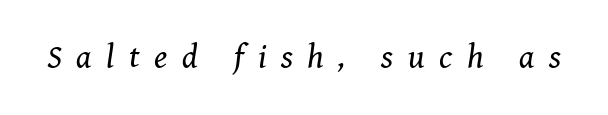
{"serif": "yes", "italic": "yes", "lean": "right", "slant_degrees": 8, "bold": "no", "weight": "regular", "width": "normal", "stroke_contrast": "medium", "x_height": "medium", "monospaced": "no", "underline": "no", "letter_spacing": "wide", "letter_spacing_em": 0.44, "glyph_px": 33}
